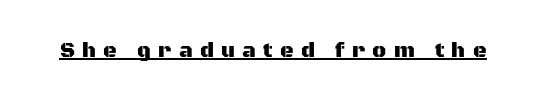
The image shows 21 px text type, upright; set unusually wide letter spacing (+0.35 em), underlined.
